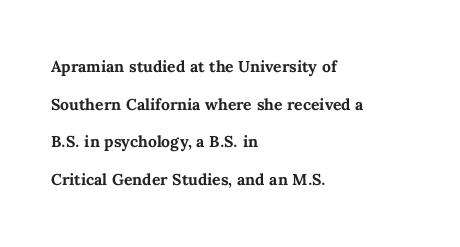
{"italic": "no", "bold": "yes", "underline": "no", "align": "left", "line_spacing_ratio": 1.79, "letter_spacing": "normal", "letter_spacing_em": 0.0, "glyph_px": 21}
